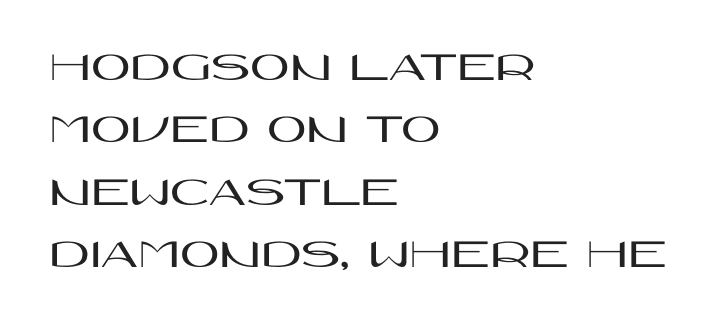
The image shows 43 px wide sans-serif type, upright; set left-aligned, normal line spacing (1.45x), normal letter spacing, not underlined; high stroke contrast and a large x-height.
